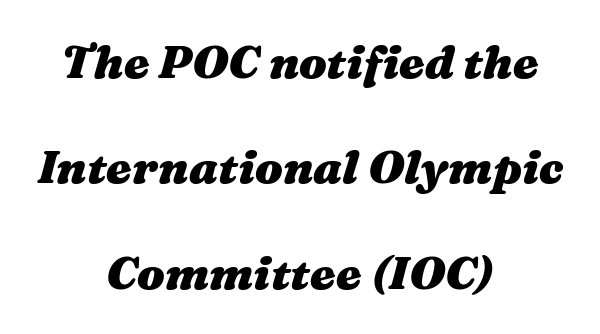
{"italic": "yes", "lean": "right", "slant_degrees": 16, "bold": "yes", "weight": "heavy", "width": "wide", "stroke_contrast": "medium", "x_height": "medium", "monospaced": "no", "underline": "no", "align": "center", "line_spacing": "loose", "line_spacing_ratio": 2.29, "letter_spacing": "normal", "letter_spacing_em": 0.0, "glyph_px": 46}
